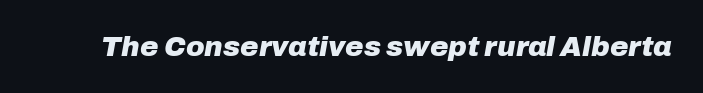
{"italic": "yes", "lean": "right", "slant_degrees": 10, "bold": "yes", "weight": "heavy", "width": "normal", "stroke_contrast": "low", "x_height": "medium", "monospaced": "no", "underline": "no", "letter_spacing": "normal", "letter_spacing_em": 0.0, "glyph_px": 28}
